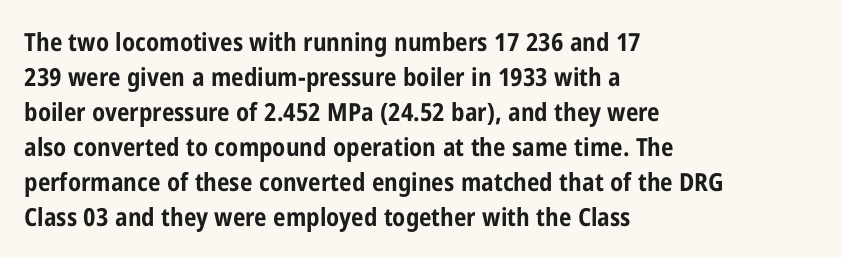
The image shows 25 px bold type, upright; set left-aligned, normal line spacing (1.4x), normal letter spacing, not underlined.
